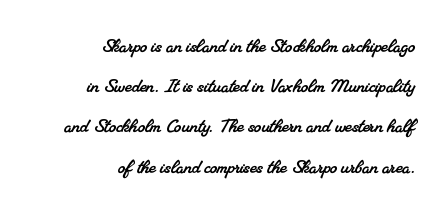
{"underline": "no", "align": "right", "line_spacing_ratio": 1.75, "letter_spacing": "normal", "letter_spacing_em": 0.0, "glyph_px": 23}
